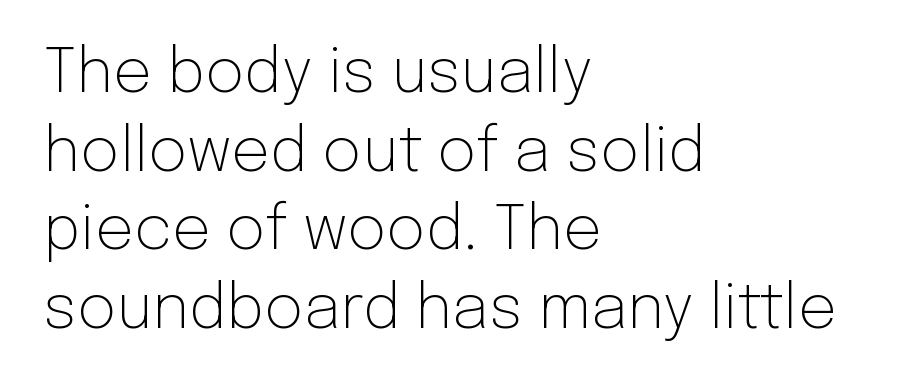
The image shows 61 px light sans-serif type, upright; set left-aligned, normal line spacing (1.29x), normal letter spacing, not underlined; low stroke contrast and a medium x-height.
